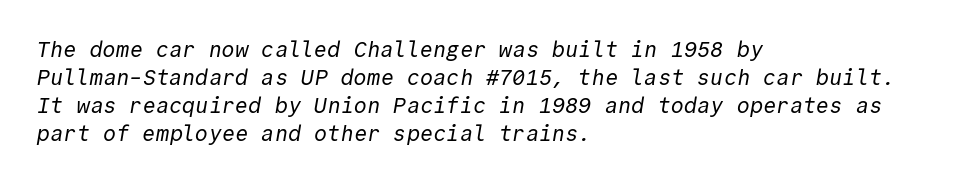
Q: Is the text bold? A: No.
Q: Is the text underlined? A: No.
Q: How is the paragraph aligned? A: Left-aligned.
Q: Is the spacing between letters normal or unusually wide? A: Normal.
Q: Is the spacing between lines tight, normal or loose? A: Normal.
